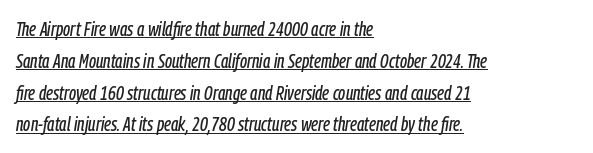
The image shows 20 px text type, italic (leaning right); set left-aligned, normal line spacing (1.59x), normal letter spacing, underlined.
